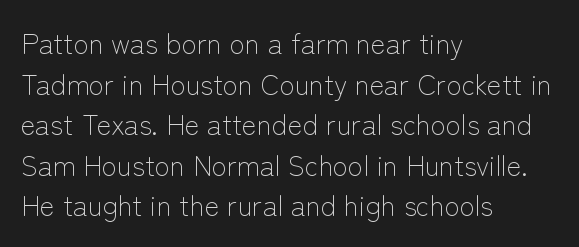
The image shows 28 px light sans-serif type, upright; set left-aligned, normal line spacing (1.45x), normal letter spacing, not underlined; low stroke contrast and a medium x-height.
